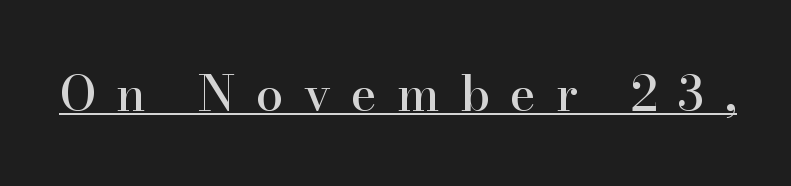
Q: Is the text italic (slanted)? A: No, it is upright.
Q: Is the typeface a serif or a sans-serif typeface? A: Serif.
Q: Is the text underlined? A: Yes.
Q: Is the spacing between letters normal or unusually wide? A: Unusually wide.
Q: Width (condensed, normal, or wide)? A: Normal.
Q: Stroke contrast? A: High.
Q: x-height? A: Small.
Q: Monospaced? A: No.
